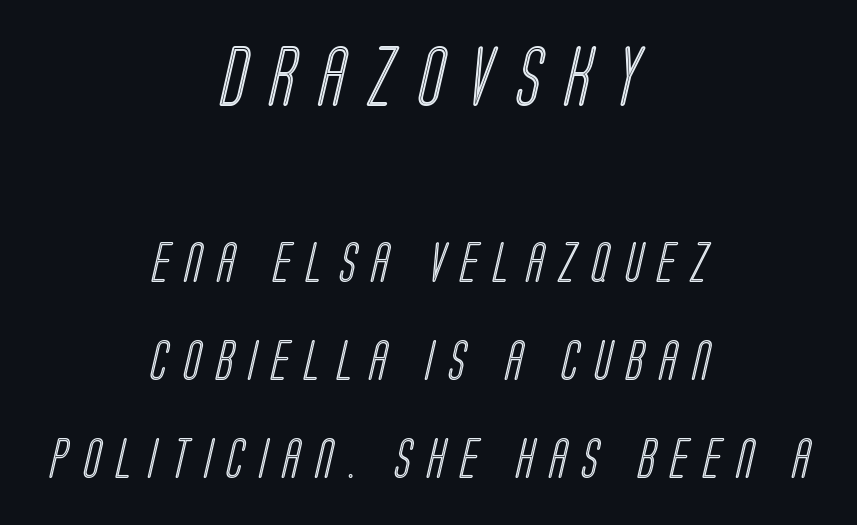
Q: Is the text underlined? A: No.
Q: How is the paragraph aligned? A: Centered.
Q: Is the spacing between letters normal or unusually wide? A: Unusually wide.
Q: Is the spacing between lines tight, normal or loose? A: Loose.
Q: Which block of text is set in a larger size, the first (top) or the second (bottom)? A: The first (top) one.
Q: Width (condensed, normal, or wide)? A: Condensed.
Q: x-height? A: Large.
Q: Monospaced? A: No.
